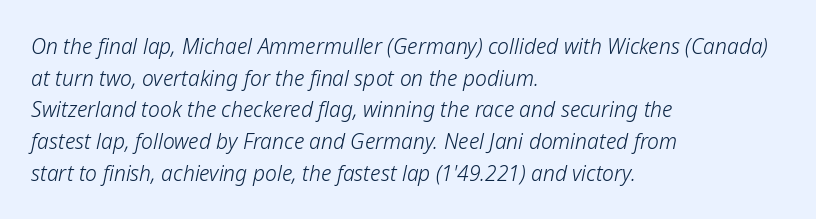
{"italic": "yes", "lean": "right", "slant_degrees": 12, "bold": "no", "underline": "no", "align": "left", "line_spacing": "normal", "line_spacing_ratio": 1.51, "letter_spacing": "normal", "letter_spacing_em": 0.0, "glyph_px": 21}
